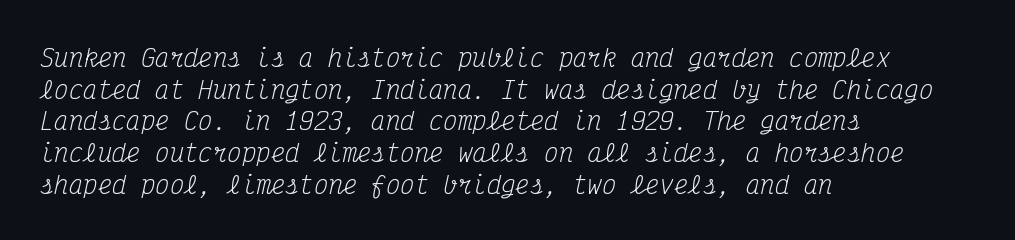
The image shows 24 px text type, italic (leaning right); set left-aligned, normal line spacing (1.32x), normal letter spacing, not underlined.
